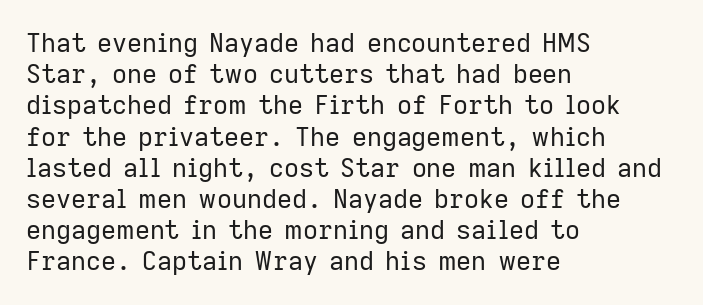
Q: Is the text bold? A: No.
Q: Is the text italic (slanted)? A: No, it is upright.
Q: Is the text underlined? A: No.
Q: How is the paragraph aligned? A: Left-aligned.
Q: Is the spacing between letters normal or unusually wide? A: Normal.
